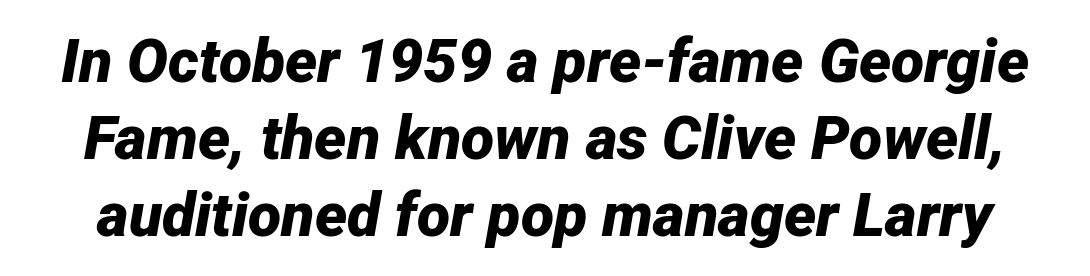
The image shows 61 px bold type, italic (leaning right); set normal line spacing (1.26x), normal letter spacing, not underlined; low stroke contrast and a medium x-height.
